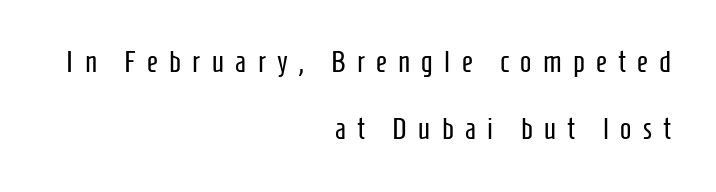
The image shows 30 px regular-weight, condensed sans-serif type, upright; set right-aligned, loose line spacing (2.24x), unusually wide letter spacing (+0.38 em), not underlined; low stroke contrast and a medium x-height.
